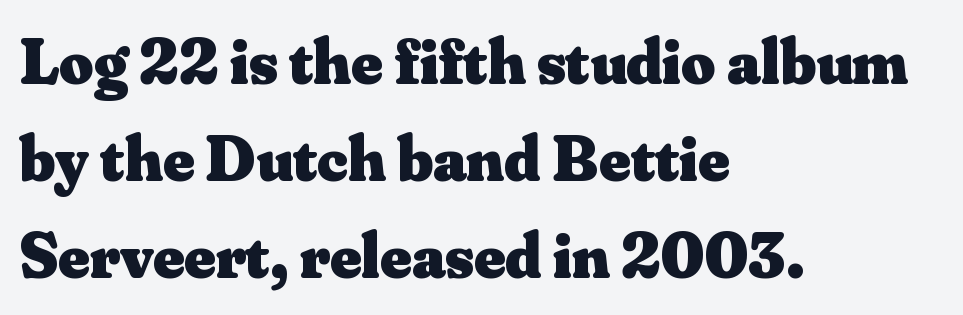
{"serif": "yes", "italic": "no", "bold": "yes", "weight": "heavy", "width": "normal", "stroke_contrast": "medium", "x_height": "small", "monospaced": "no", "underline": "no", "align": "left", "line_spacing": "normal", "line_spacing_ratio": 1.47, "letter_spacing": "normal", "letter_spacing_em": 0.0, "glyph_px": 66}
